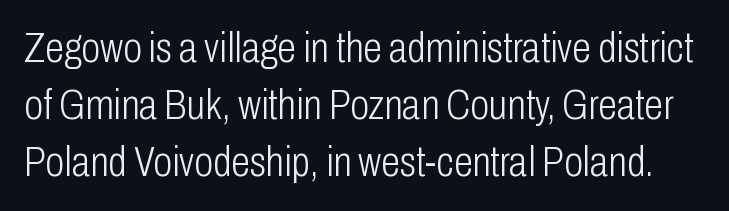
The typeface chosen for these lines omits serifs. Looks like regular typesetting: each glyph gets only the width it needs. Bare-footed words on every line. Baseline-to-baseline distance is the conventional proportion of letter height.
